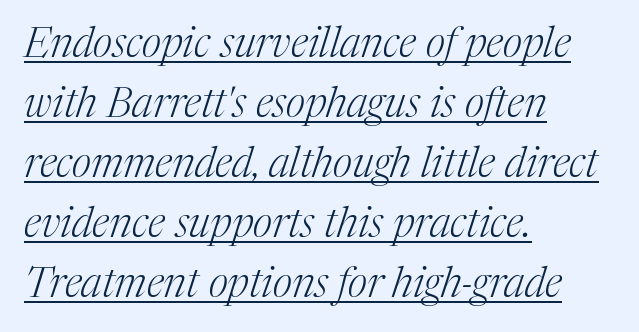
The image shows 42 px light serif type, italic (leaning right); set left-aligned, normal line spacing (1.43x), normal letter spacing, underlined; medium stroke contrast and a medium x-height.
